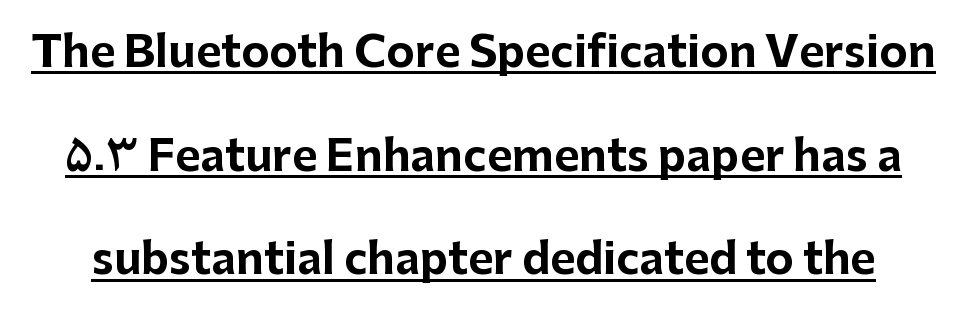
{"serif": "no", "italic": "no", "bold": "yes", "weight": "bold", "width": "normal", "stroke_contrast": "low", "x_height": "medium", "monospaced": "no", "underline": "yes", "line_spacing": "loose", "line_spacing_ratio": 2.41, "letter_spacing": "normal", "letter_spacing_em": 0.0, "glyph_px": 43}
